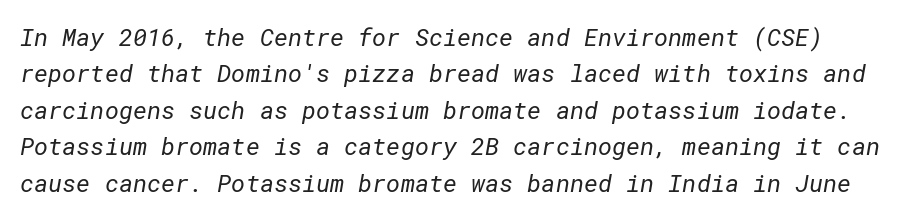
Rule under the text: the space is simply empty. The vertical gap from one line to the next is medium. The passage shown has conventional tracking throughout. Nothing heavy about these letters — not bold at all.
